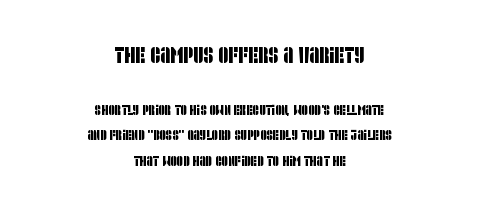
{"underline": "no", "align": "center", "line_spacing_ratio": 1.83, "letter_spacing": "normal", "letter_spacing_em": 0.0, "larger_block": "first", "size_ratio": 1.57, "glyph_px": 22}
